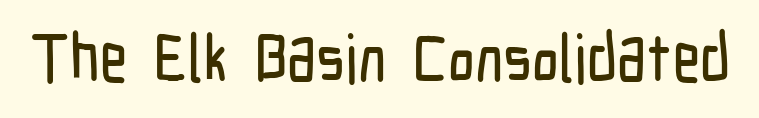
The image shows 67 px condensed sans-serif type, upright; set normal letter spacing, not underlined; low stroke contrast and a medium x-height.
